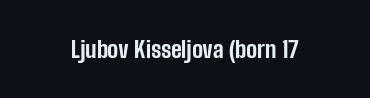
Notice how thick the strokes are: this is what a full bold looks like. In terms of letterspacing, this is plain default setting. The specimen omits any rule beneath the text block's lines. The lettering stays uniformly vertical, giving the passage a roman look.
